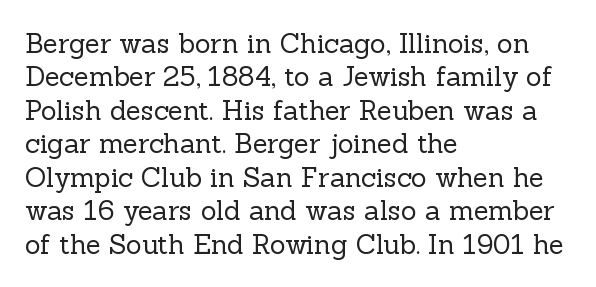
Q: Is the text bold? A: No.
Q: Is the text italic (slanted)? A: No, it is upright.
Q: Is the text underlined? A: No.
Q: How is the paragraph aligned? A: Left-aligned.
Q: Is the spacing between letters normal or unusually wide? A: Normal.
